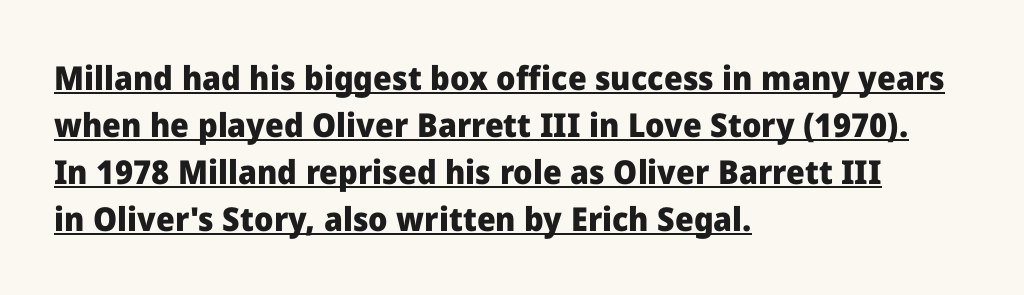
The image shows 33 px heavy sans-serif type, upright; set left-aligned, normal line spacing (1.42x), normal letter spacing, underlined; low stroke contrast and a medium x-height.
